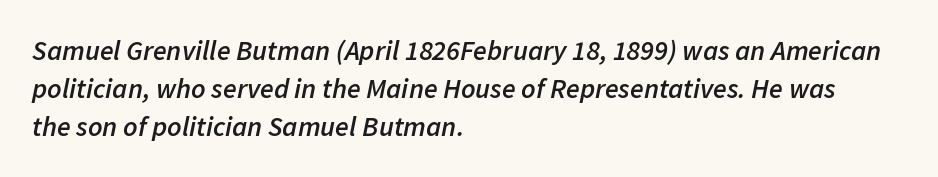
The image shows 28 px semibold type, italic (leaning right); set left-aligned, normal line spacing (1.36x), normal letter spacing, not underlined; low stroke contrast and a medium x-height.
